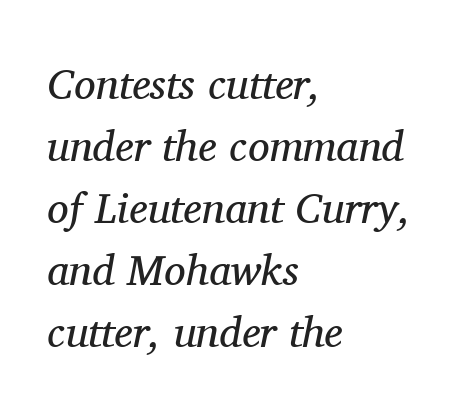
Leftover space on each line is placed entirely after the last word. The designer went with a serif here, giving each stem small feet. If you measured baseline to baseline, you'd find a middling distance. Does extra space separate the letters? No, they use regular spacing. Heft: none added — not bold. Varying glyph widths throughout — classic text-font behaviour.
